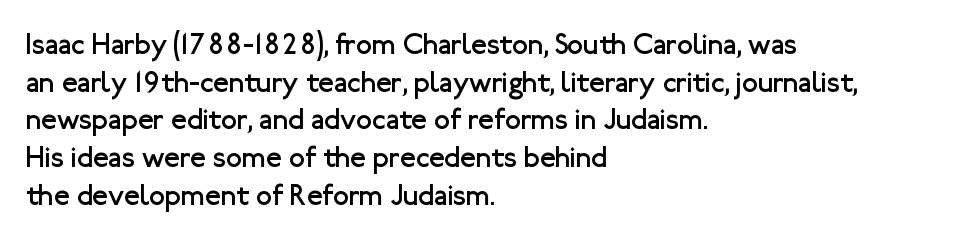
Is the letter spacing exaggerated? No — it looks like the ordinary default. Compared with a typical body face, this is equally light or lighter still. The axis of the letterforms is exactly vertical. Nothing sits at the stroke ends, so this counts as sans-serif. You could not count columns in this text — the font is proportionally spaced. In CSS terms this would be text-align: left.
